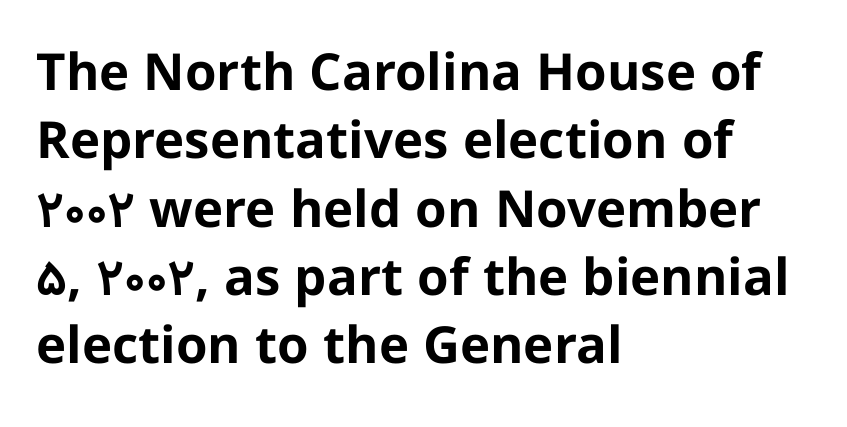
Q: Is the text bold? A: Yes.
Q: Is the text italic (slanted)? A: No, it is upright.
Q: Is the typeface a serif or a sans-serif typeface? A: Sans-serif.
Q: Is the text underlined? A: No.
Q: How is the paragraph aligned? A: Left-aligned.
Q: Is the spacing between letters normal or unusually wide? A: Normal.
Q: Is the spacing between lines tight, normal or loose? A: Normal.
Q: Width (condensed, normal, or wide)? A: Normal.
Q: Stroke contrast? A: Low.
Q: x-height? A: Medium.
Q: Monospaced? A: No.
